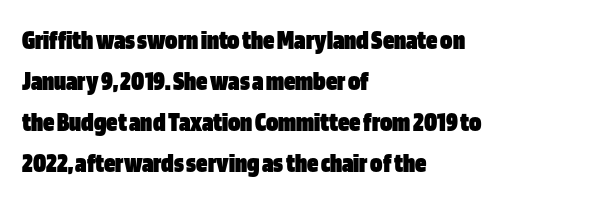
Q: Is the text bold? A: Yes.
Q: Is the text italic (slanted)? A: No, it is upright.
Q: Is the typeface a serif or a sans-serif typeface? A: Sans-serif.
Q: Is the text underlined? A: No.
Q: How is the paragraph aligned? A: Left-aligned.
Q: Is the spacing between letters normal or unusually wide? A: Normal.
Q: Is the spacing between lines tight, normal or loose? A: Normal.
Q: Width (condensed, normal, or wide)? A: Condensed.
Q: Stroke contrast? A: Low.
Q: x-height? A: Large.
Q: Monospaced? A: No.
